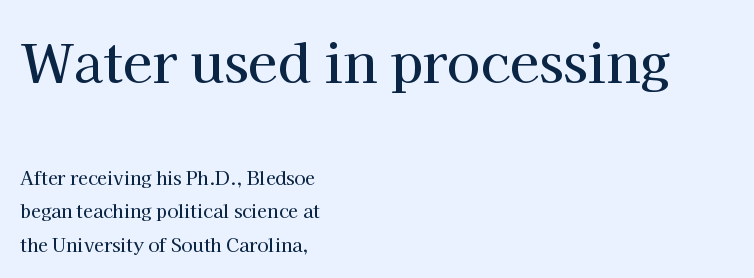
The zone under the glyphs is completely vacant. A roman cut, with each character standing at attention. Two sizes are in play, and the larger belongs to the first block. The paragraph has a hard left edge and a soft right edge.
